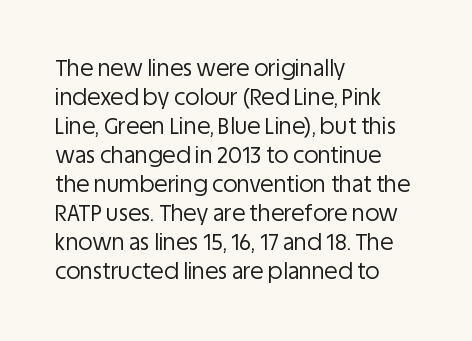
Tall strokes in this sample are plumb rather than angled. The passage shown has conventional tracking throughout. Every row of glyphs begins at an identical x-position on the left. A normal amount of white space separates one row of letters from the next. Type without underlining.
